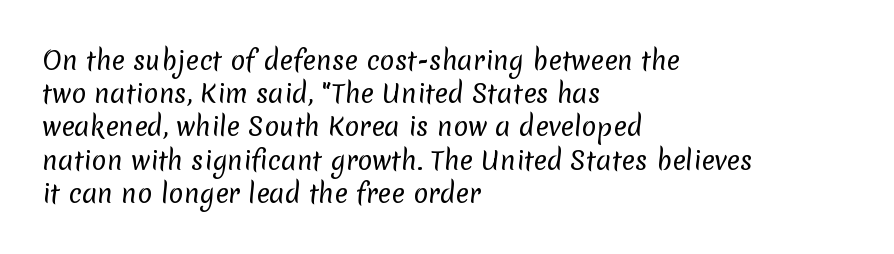
The image shows 25 px text type; set left-aligned, normal line spacing (1.33x), normal letter spacing, not underlined.
